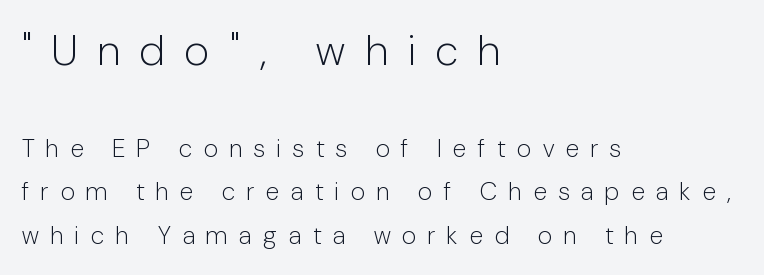
Q: Is the text bold? A: No.
Q: Is the text italic (slanted)? A: No, it is upright.
Q: Is the typeface a serif or a sans-serif typeface? A: Sans-serif.
Q: Is the text underlined? A: No.
Q: How is the paragraph aligned? A: Left-aligned.
Q: Is the spacing between letters normal or unusually wide? A: Unusually wide.
Q: Which block of text is set in a larger size, the first (top) or the second (bottom)? A: The first (top) one.
Q: Width (condensed, normal, or wide)? A: Condensed.
Q: Stroke contrast? A: Low.
Q: x-height? A: Medium.
Q: Monospaced? A: No.
